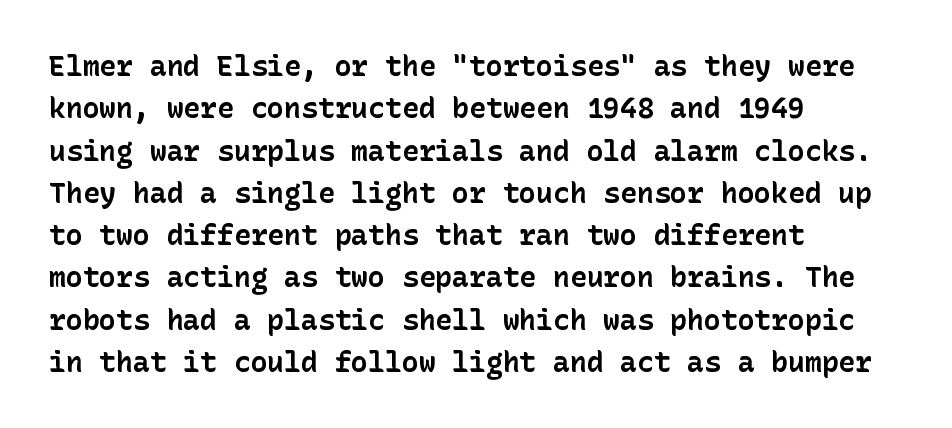
{"serif": "no", "italic": "no", "bold": "yes", "weight": "bold", "width": "normal", "stroke_contrast": "low", "x_height": "medium", "underline": "no", "align": "left", "line_spacing": "normal", "line_spacing_ratio": 1.51, "letter_spacing": "normal", "letter_spacing_em": 0.0, "glyph_px": 28}
